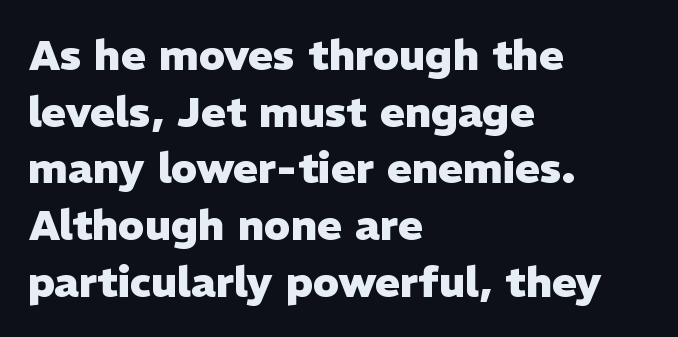
{"serif": "no", "italic": "no", "bold": "yes", "weight": "heavy", "width": "normal", "stroke_contrast": "low", "x_height": "medium", "monospaced": "no", "underline": "no", "align": "left", "line_spacing": "normal", "line_spacing_ratio": 1.35, "letter_spacing": "normal", "letter_spacing_em": 0.0, "glyph_px": 42}
